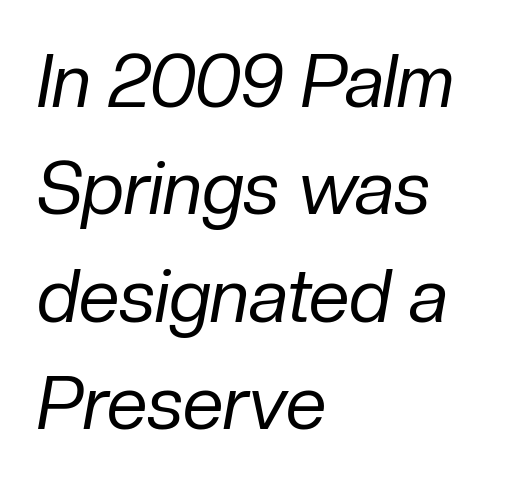
Q: Is the text bold? A: No.
Q: Is the text italic (slanted)? A: Yes, it leans right by about 10 degrees.
Q: Is the text underlined? A: No.
Q: How is the paragraph aligned? A: Left-aligned.
Q: Is the spacing between letters normal or unusually wide? A: Normal.
Q: Is the spacing between lines tight, normal or loose? A: Normal.
Q: Width (condensed, normal, or wide)? A: Normal.
Q: Stroke contrast? A: Low.
Q: x-height? A: Medium.
Q: Monospaced? A: No.
